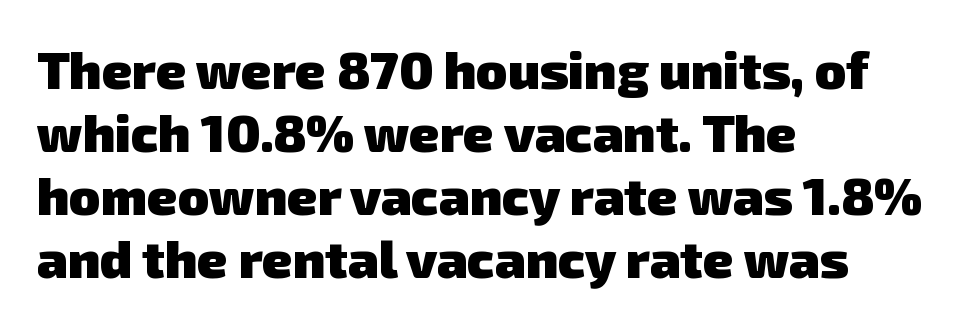
Nobody touched the tracking dial on this one. Set as a true bold cut, around the 700 mark. The rag falls on the right side of this text block. Character widths vary here, with narrow letters taking less room than wide ones. Grotesque or geometric, the face here clearly has no serifs.
